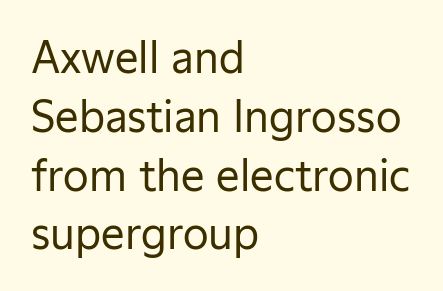
{"serif": "no", "italic": "no", "bold": "no", "weight": "regular", "width": "normal", "stroke_contrast": "low", "x_height": "medium", "monospaced": "no", "underline": "no", "align": "left", "line_spacing": "normal", "line_spacing_ratio": 1.4, "letter_spacing": "normal", "letter_spacing_em": 0.0, "glyph_px": 42}
